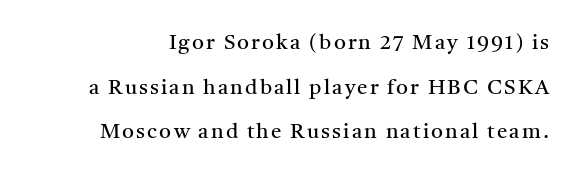
The image shows 21 px text type, upright; set loose line spacing (2.13x), not underlined.
